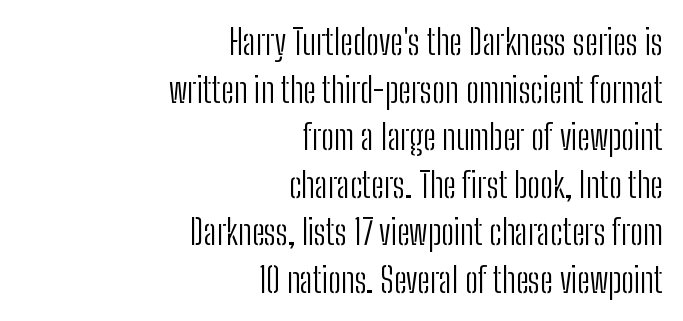
{"serif": "no", "italic": "no", "bold": "no", "weight": "light", "width": "condensed", "stroke_contrast": "low", "x_height": "medium", "monospaced": "no", "underline": "no", "align": "right", "line_spacing": "normal", "line_spacing_ratio": 1.36, "letter_spacing": "normal", "letter_spacing_em": 0.0, "glyph_px": 35}
